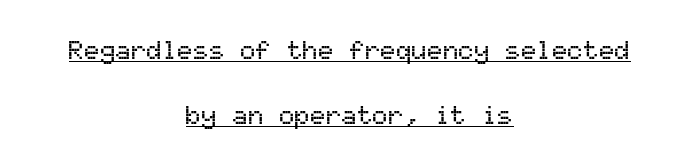
The image shows 26 px text type, upright; set centered, loose line spacing (2.49x), normal letter spacing, underlined.
